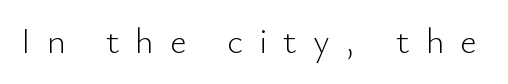
Characters remain perfectly vertical along every line. Anything drawn beneath the words? Only blank space. These lines are rendered in a variable-pitch font. No letter is thick-stroked: the sample isn't bold.
